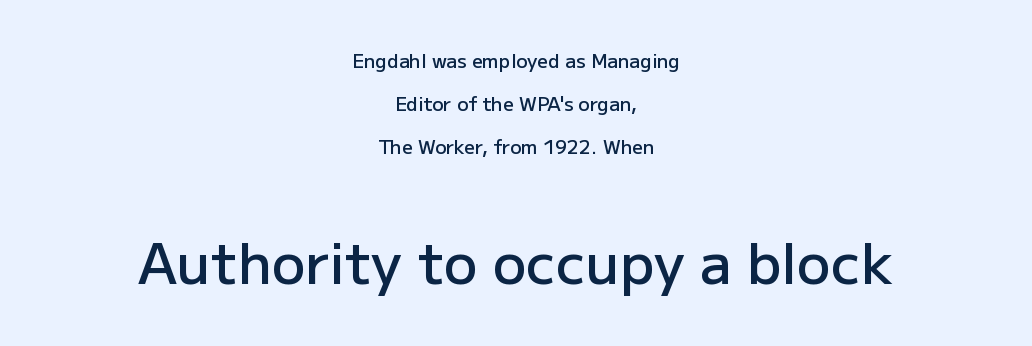
Q: Is the text bold? A: Semi-bold.
Q: Is the text italic (slanted)? A: No, it is upright.
Q: Is the typeface a serif or a sans-serif typeface? A: Sans-serif.
Q: Is the text underlined? A: No.
Q: How is the paragraph aligned? A: Centered.
Q: Is the spacing between letters normal or unusually wide? A: Normal.
Q: Is the spacing between lines tight, normal or loose? A: Loose.
Q: Which block of text is set in a larger size, the first (top) or the second (bottom)? A: The second (bottom) one.
Q: Width (condensed, normal, or wide)? A: Normal.
Q: Stroke contrast? A: Low.
Q: x-height? A: Medium.
Q: Monospaced? A: No.
